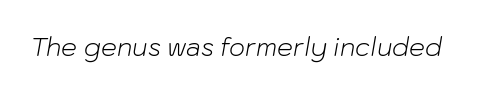
The image shows 25 px text type, italic (leaning right); set normal letter spacing, not underlined.
